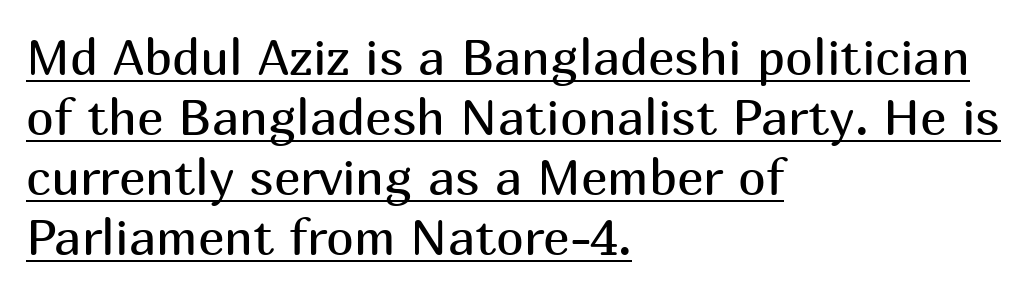
The typesetting does not lean heavy: it is not bold. The rendering uses the underline text-decoration. Compared with typical body copy, the letter spacing here is the same. This sample has the flowing, uneven cadence of proportional lettering. The typesetter chose a ragged-right arrangement here. The letters stand upright; this is a roman face.
